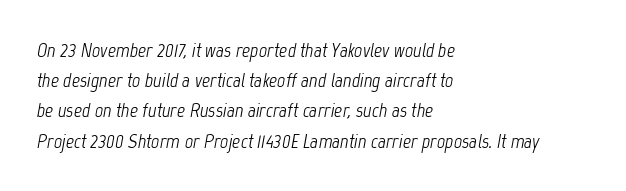
Has an underline been added? It has not. Stroke mass is kept to a normal reading level or below. Observe the lean: these are italic letterforms. Each word holds together tightly as a unit, with standard inter-letter gaps. The typesetter chose a ragged-right arrangement here. The rendering uses a moderate line-height, typical for paragraphs.
